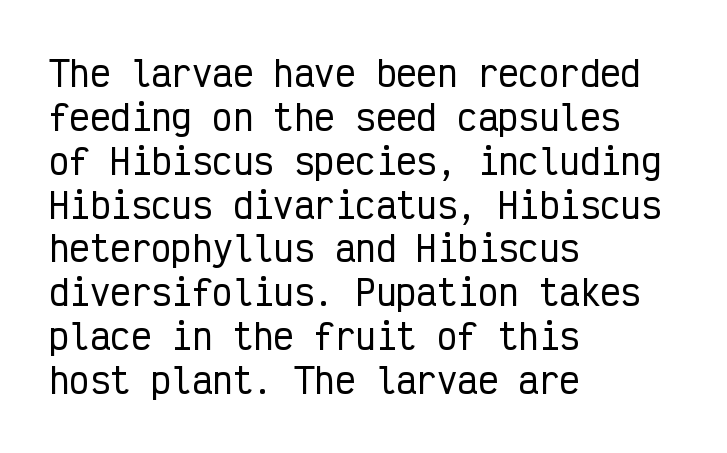
{"serif": "no", "italic": "no", "width": "condensed", "stroke_contrast": "low", "x_height": "medium", "monospaced": "yes", "underline": "no", "align": "left", "line_spacing": "normal", "line_spacing_ratio": 1.29, "letter_spacing": "normal", "letter_spacing_em": 0.0, "glyph_px": 34}
